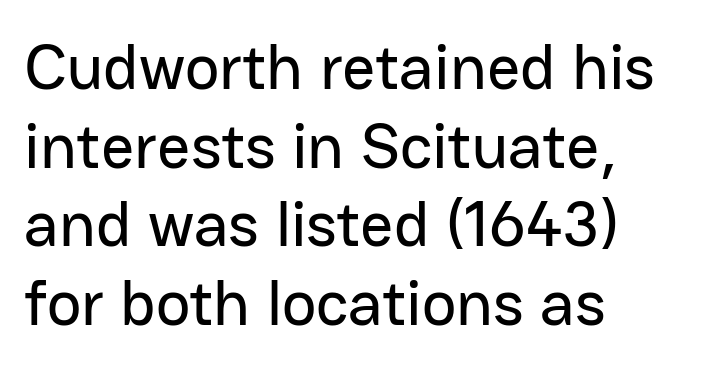
In terms of letterspacing, this is plain default setting. The typeface chosen for these lines omits serifs. Spacing verdict: proportional, widths tailored to each character. Layout note: lines flush left. Letters rest on an invisible, unmarked baseline. The letters stand straight up with perfectly vertical stems.
